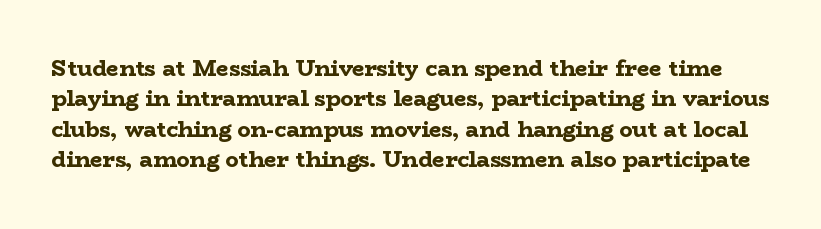
The image shows 22 px bold type, upright; set normal line spacing (1.38x), normal letter spacing, not underlined.
